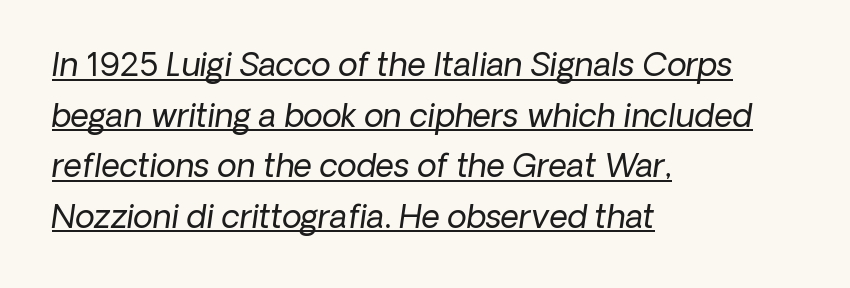
Interline gaps are of average width in this sample. Looks like regular typesetting: each glyph gets only the width it needs. Layout note: lines flush left. Weight: in the light-to-regular range.
